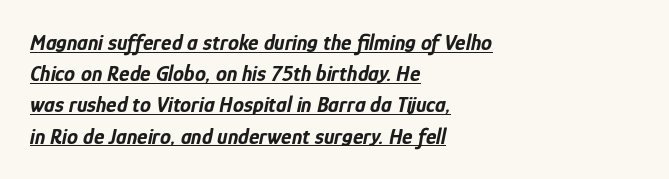
The image shows 22 px bold type, italic (leaning right); set left-aligned, normal line spacing (1.42x), normal letter spacing, underlined.
